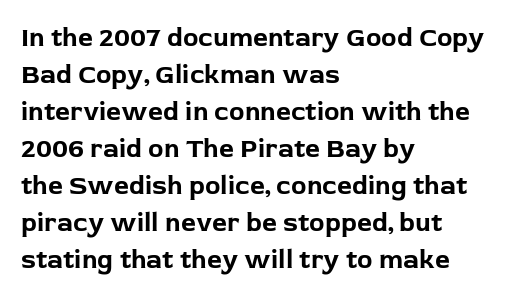
These words are printed bold, with thick strokes throughout. Between one letter and the next there's only the usual sliver of space. The letters stand straight up with perfectly vertical stems. The rendering anchors every line to the left-hand side. The leading is moderate, giving the passage an even texture.
